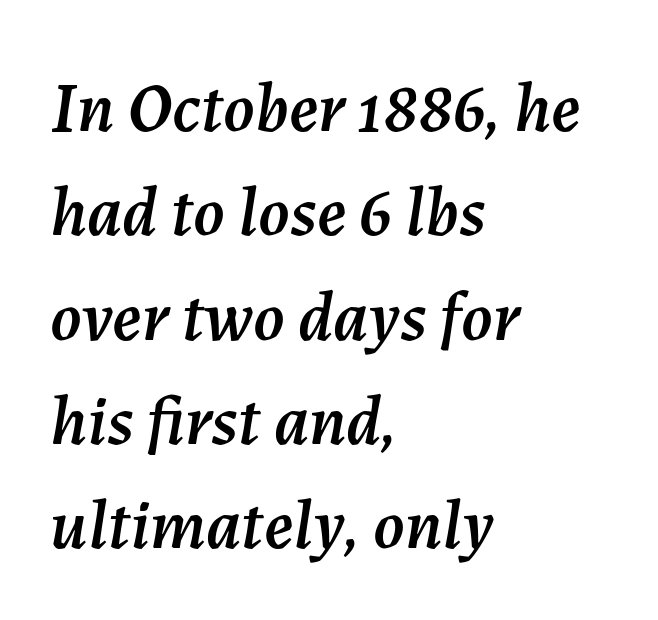
The image shows 70 px text type, italic (leaning right); set left-aligned, normal line spacing (1.49x), normal letter spacing, not underlined; medium stroke contrast and a medium x-height.
